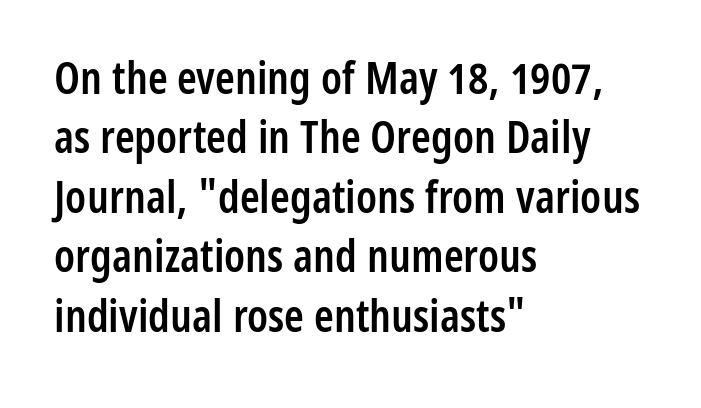
{"serif": "no", "italic": "no", "bold": "semi", "weight": "semibold", "width": "condensed", "stroke_contrast": "low", "x_height": "medium", "monospaced": "no", "underline": "no", "align": "left", "line_spacing": "normal", "line_spacing_ratio": 1.32, "letter_spacing": "normal", "letter_spacing_em": 0.0, "glyph_px": 45}
